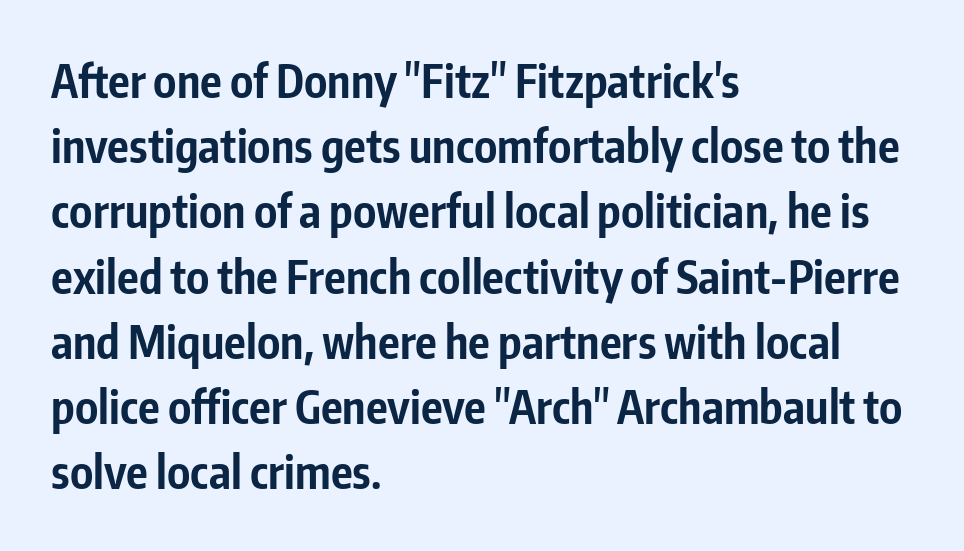
Posture: upright roman. Lines of text with bare space underneath. Students, this is bold: see how much ink each stroke carries. Looks like regular typesetting: each glyph gets only the width it needs. The text block is weighted toward the left margin, trailing off unevenly rightward.
